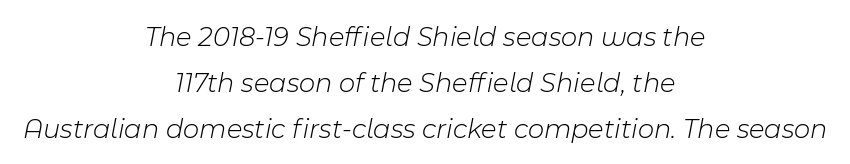
Q: Is the text bold? A: No.
Q: Is the text italic (slanted)? A: Yes, it leans right by about 11 degrees.
Q: Is the text underlined? A: No.
Q: How is the paragraph aligned? A: Centered.
Q: Is the spacing between letters normal or unusually wide? A: Normal.
Q: Is the spacing between lines tight, normal or loose? A: Normal.
Q: Width (condensed, normal, or wide)? A: Normal.
Q: Stroke contrast? A: Low.
Q: x-height? A: Medium.
Q: Monospaced? A: No.
